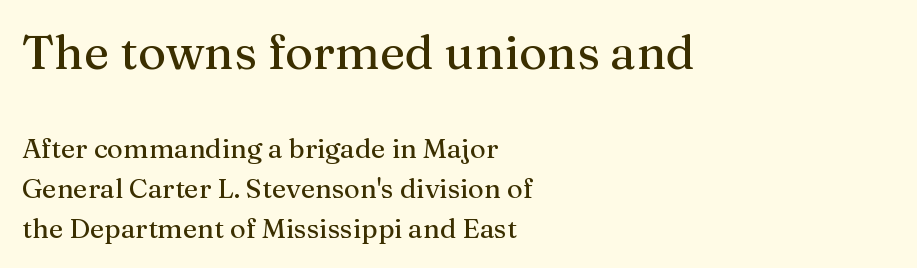
These lines keep a tight, regular rhythm from letter to letter. Two sizes are in play, and the larger belongs to the first block. Words float on clear page, feet unadorned. The face used here is proportionally spaced, like ordinary book or web type.
